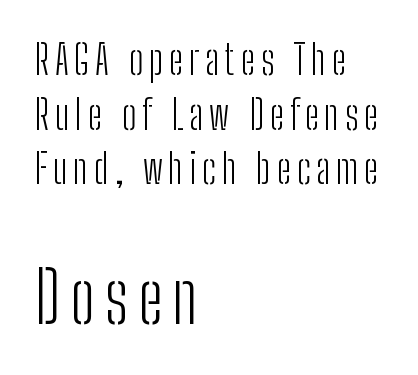
The image shows 71 px light, condensed sans-serif type, upright; set left-aligned, normal line spacing (1.33x), not underlined; the second (bottom) block is 1.73x larger; low stroke contrast and a medium x-height.
